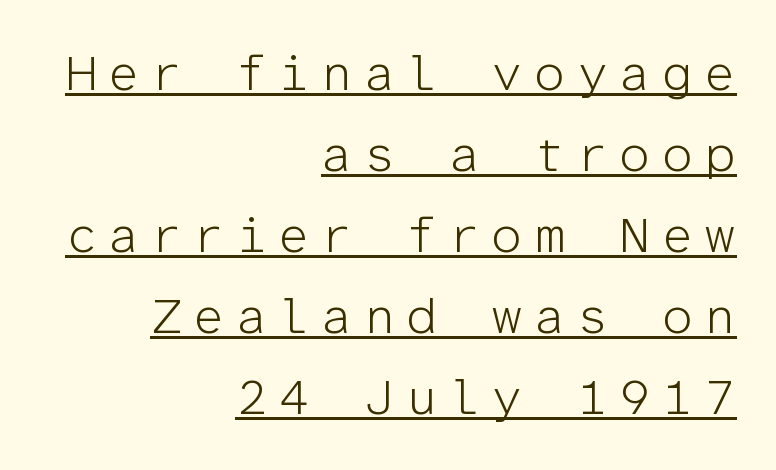
Q: Is the text bold? A: No.
Q: Is the text italic (slanted)? A: No, it is upright.
Q: Is the typeface a serif or a sans-serif typeface? A: Sans-serif.
Q: Is the text underlined? A: Yes.
Q: How is the paragraph aligned? A: Right-aligned.
Q: Is the spacing between letters normal or unusually wide? A: Unusually wide.
Q: Is the spacing between lines tight, normal or loose? A: Normal.
Q: Width (condensed, normal, or wide)? A: Normal.
Q: Stroke contrast? A: Low.
Q: x-height? A: Medium.
Q: Monospaced? A: Yes.
